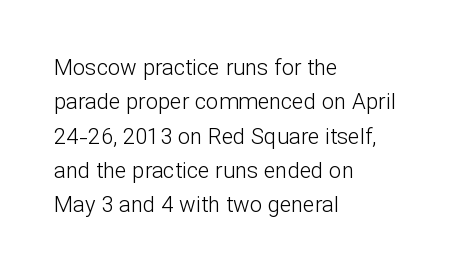
The image shows 22 px text type, upright; set left-aligned, normal line spacing (1.56x), normal letter spacing, not underlined.
